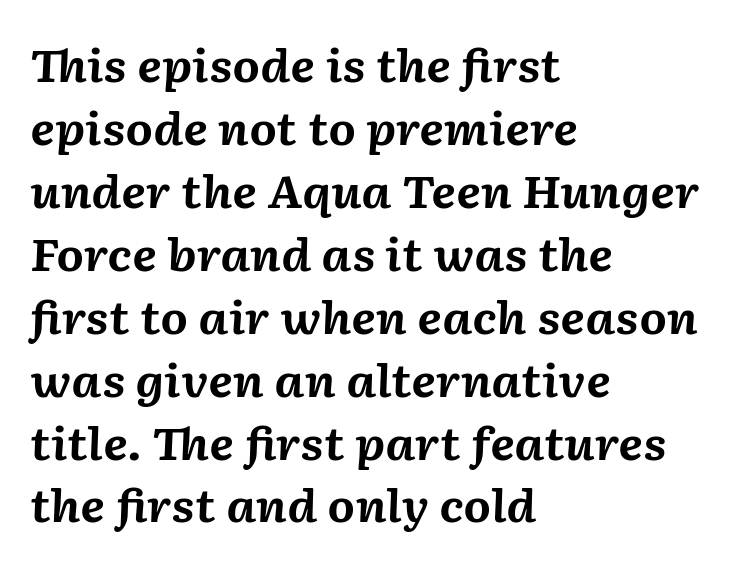
One glance says typical: line gaps are just what's usual. Pretty heavy lettering here — definitely bold. Teacher's note: observe the even left margin — that is flush-left alignment. The face used here has a pronounced slope to its letters.
